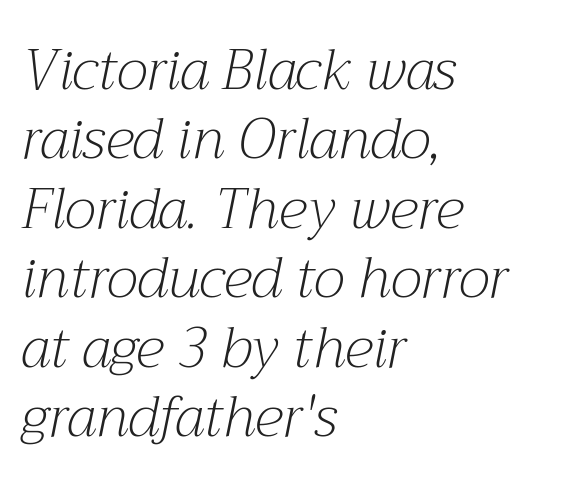
{"serif": "yes", "italic": "yes", "lean": "right", "slant_degrees": 12, "bold": "no", "weight": "light", "width": "normal", "stroke_contrast": "medium", "x_height": "medium", "monospaced": "no", "underline": "no", "align": "left", "line_spacing_ratio": 1.24, "letter_spacing": "normal", "letter_spacing_em": 0.0, "glyph_px": 56}
